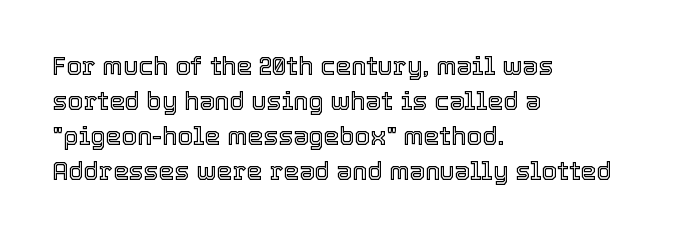
The rendering uses a moderate line-height, typical for paragraphs. A typesetter would call this zero additional tracking. Teacher's note: observe the even left margin — that is flush-left alignment. The string is rendered with underlining switched off. Posture: straight, roman, zero tilt.
